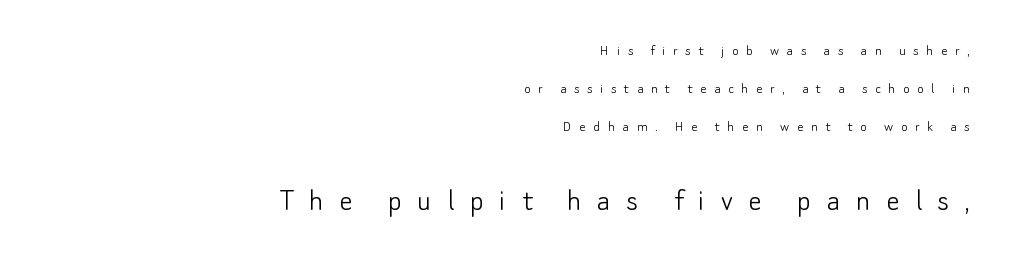
{"serif": "no", "italic": "no", "bold": "no", "weight": "light", "width": "normal", "stroke_contrast": "low", "x_height": "small", "monospaced": "no", "underline": "no", "align": "right", "line_spacing": "loose", "line_spacing_ratio": 2.36, "letter_spacing": "wide", "letter_spacing_em": 0.47, "larger_block": "second", "size_ratio": 2.06, "glyph_px": 33}
